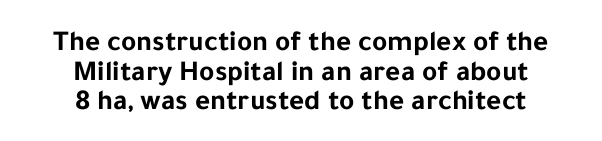
Q: Is the text bold? A: Yes.
Q: Is the text italic (slanted)? A: No, it is upright.
Q: Is the typeface a serif or a sans-serif typeface? A: Sans-serif.
Q: Is the text underlined? A: No.
Q: How is the paragraph aligned? A: Centered.
Q: Is the spacing between letters normal or unusually wide? A: Normal.
Q: Is the spacing between lines tight, normal or loose? A: Tight.
Q: Width (condensed, normal, or wide)? A: Normal.
Q: Stroke contrast? A: Low.
Q: x-height? A: Medium.
Q: Monospaced? A: No.
